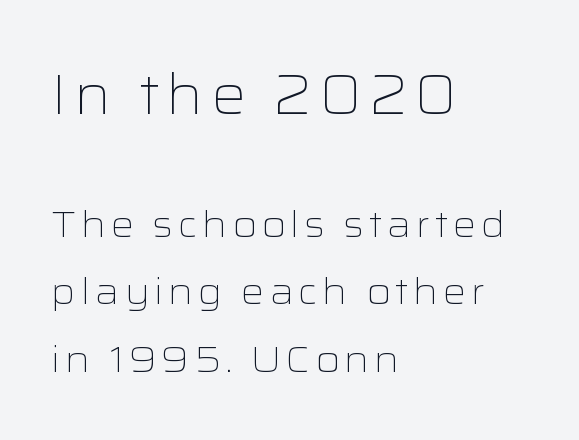
The typeface chosen for these lines omits serifs. Check the space under the baseline: it is left empty. Which margin do the lines hug? The left one — the right edge is uneven. Summary of weight: not heavy and not bold. Spacing verdict: proportional, widths tailored to each character. The initial chunk of copy outweighs the following chunk in type size.
